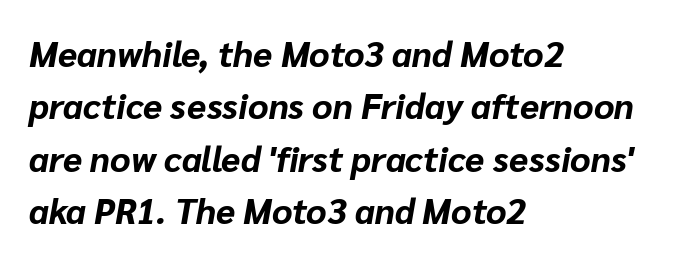
{"italic": "yes", "lean": "right", "slant_degrees": 10, "bold": "yes", "weight": "bold", "width": "normal", "stroke_contrast": "low", "x_height": "medium", "monospaced": "no", "underline": "no", "align": "left", "line_spacing": "normal", "line_spacing_ratio": 1.5, "letter_spacing": "normal", "letter_spacing_em": 0.0, "glyph_px": 35}
